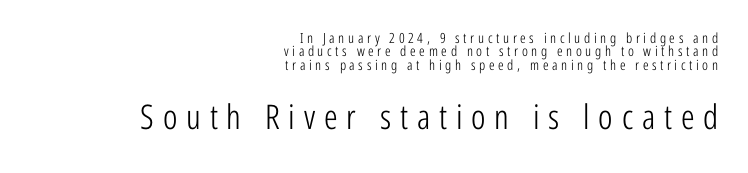
These lines have a slow, spaced-out rhythm from letter to letter. Whoever set this chose condensed vertical rhythm over breathing room. Just letters on the line, the space beneath them empty. The rendering uses natural spacing where letterforms have individual widths. The letters look calm and open, with moderate or lighter stems.
